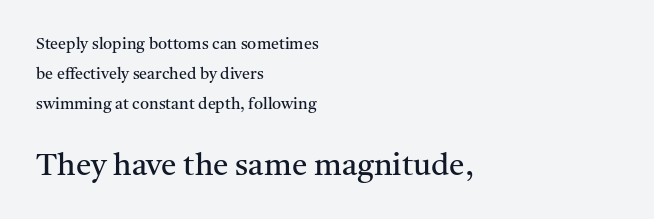
What stands out about the letter spacing? Nothing — it is the standard amount. Notice how the stems are strictly vertical — no italics here. Regarding serifs, this sample has them. The letters look calm and open, with moderate or lighter stems. You could not count columns in this text — the font is proportionally spaced. Check under the words: just untouched page.
